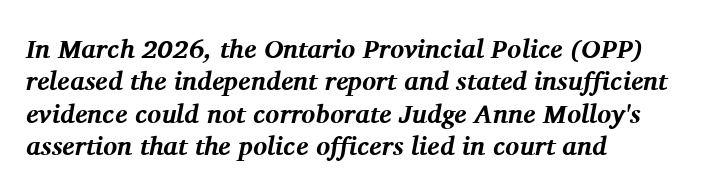
Q: Is the text bold? A: Yes.
Q: Is the text italic (slanted)? A: Yes, it leans right by about 11 degrees.
Q: Is the text underlined? A: No.
Q: How is the paragraph aligned? A: Left-aligned.
Q: Is the spacing between letters normal or unusually wide? A: Normal.
Q: Is the spacing between lines tight, normal or loose? A: Normal.
